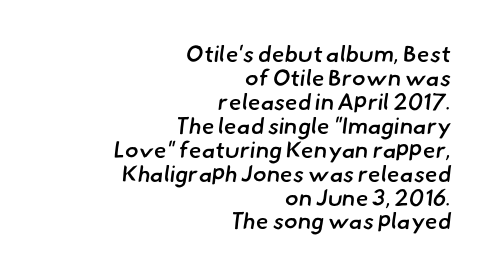
{"bold": "semi", "underline": "no", "align": "right", "line_spacing": "tight", "line_spacing_ratio": 1.04, "letter_spacing": "normal", "letter_spacing_em": 0.0, "glyph_px": 23}
